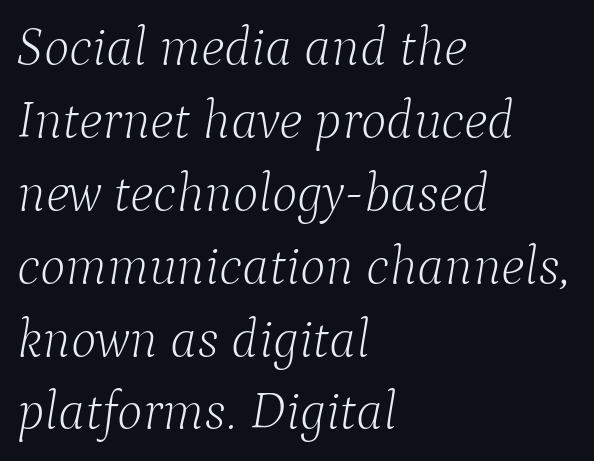
The face used here has a pronounced slope to its letters. How would I describe the line gaps? Plain and ordinary. The passage shown is not underscored anywhere. Does the copy run flush right? No — it runs flush left. A serif font was chosen for this passage. You could not count columns in this text — the font is proportionally spaced.
